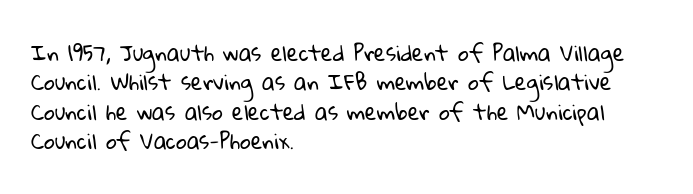
In terms of letterspacing, this is plain default setting. Just letters on the line, the space beneath them empty. Layout note: lines flush left. Stroke mass is kept to a normal reading level or below. The vertical gap from one line to the next is medium.
